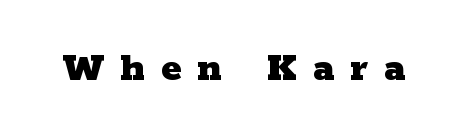
Q: Is the text bold? A: Yes.
Q: Is the text italic (slanted)? A: No, it is upright.
Q: Is the typeface a serif or a sans-serif typeface? A: Serif.
Q: Is the text underlined? A: No.
Q: Is the spacing between letters normal or unusually wide? A: Unusually wide.
Q: Width (condensed, normal, or wide)? A: Wide.
Q: Stroke contrast? A: Low.
Q: x-height? A: Medium.
Q: Monospaced? A: No.
